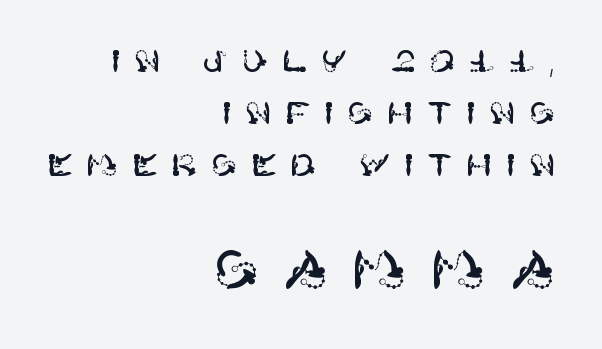
The image shows 54 px sans-serif type, upright; set right-aligned, normal line spacing (1.68x), unusually wide letter spacing (+0.44 em), not underlined; the second (bottom) block is 1.74x larger; high stroke contrast and a large x-height.
